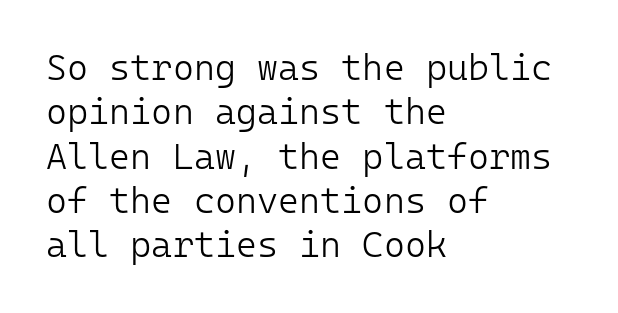
These lines are rendered in a fixed-pitch font. Which margin do the lines hug? The left one — the right edge is uneven. Italic: no, the glyphs are upright roman. What stands out about the letter spacing? Nothing — it is the standard amount. Each row of text sits above clean, open space.
